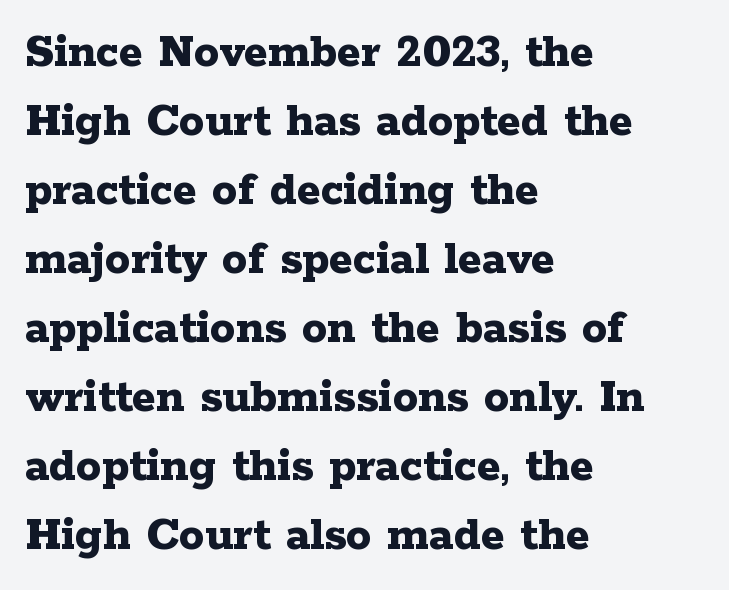
The image shows 50 px bold, wide serif type, upright; set left-aligned, normal line spacing (1.38x), normal letter spacing, not underlined; low stroke contrast and a medium x-height.
